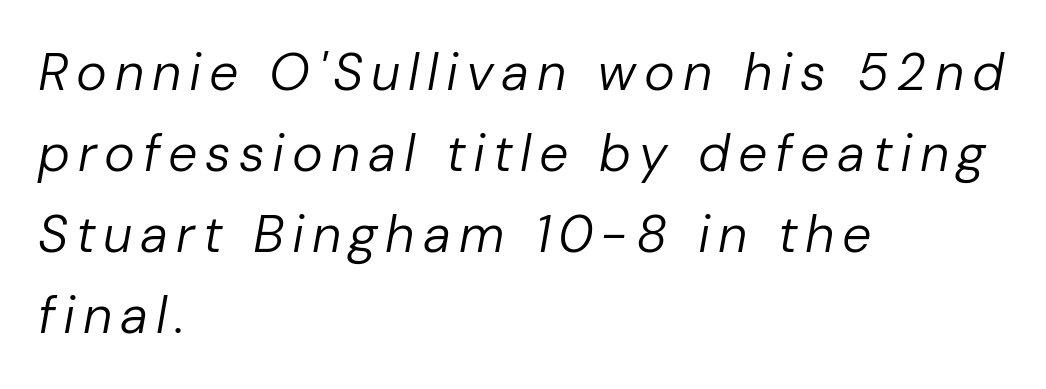
The image shows 52 px regular-weight type, italic (leaning right); set left-aligned, normal line spacing (1.56x), not underlined; low stroke contrast and a medium x-height.
